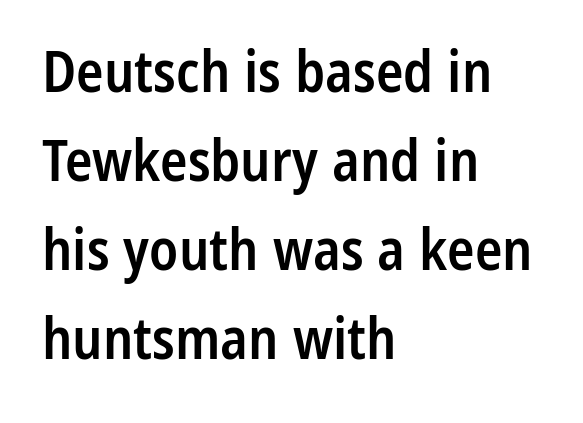
A typesetter would call this zero additional tracking. Alignment: flush left. Honestly, the row spacing looks completely unremarkable. This is the regular roman posture of the typeface. Unlike a traditional serif, this face leaves its strokes unadorned.
